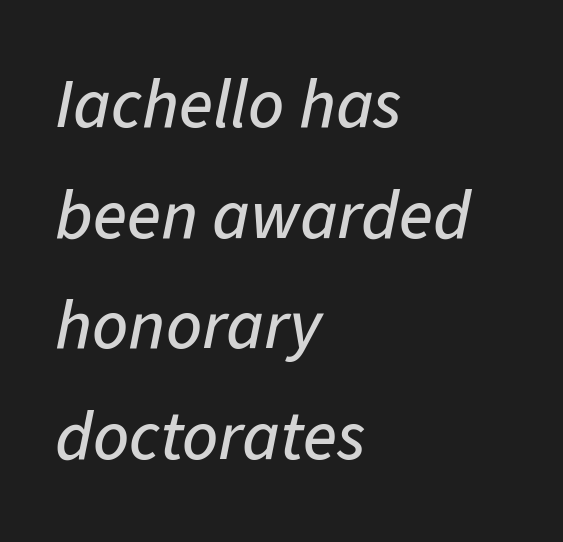
Q: Is the text italic (slanted)? A: Yes, it leans right by about 11 degrees.
Q: Is the text underlined? A: No.
Q: How is the paragraph aligned? A: Left-aligned.
Q: Is the spacing between letters normal or unusually wide? A: Normal.
Q: Is the spacing between lines tight, normal or loose? A: Normal.
Q: Width (condensed, normal, or wide)? A: Normal.
Q: Stroke contrast? A: Low.
Q: x-height? A: Medium.
Q: Monospaced? A: No.
